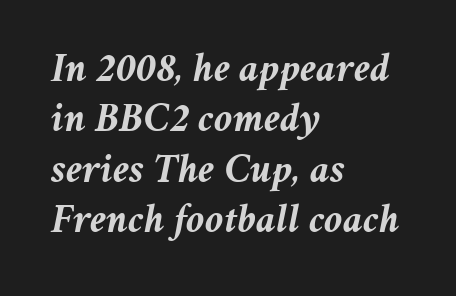
{"italic": "yes", "lean": "right", "slant_degrees": 11, "bold": "yes", "weight": "semibold", "width": "normal", "stroke_contrast": "medium", "x_height": "medium", "monospaced": "no", "underline": "no", "align": "left", "line_spacing_ratio": 1.23, "letter_spacing": "normal", "letter_spacing_em": 0.0, "glyph_px": 41}
